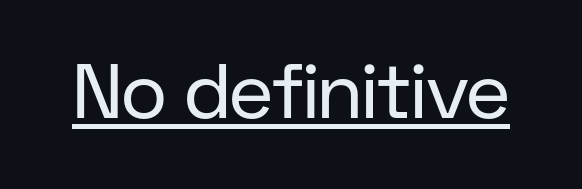
{"serif": "no", "italic": "no", "bold": "no", "weight": "regular", "width": "normal", "stroke_contrast": "low", "x_height": "medium", "monospaced": "no", "underline": "yes", "letter_spacing": "normal", "letter_spacing_em": 0.0, "glyph_px": 77}
